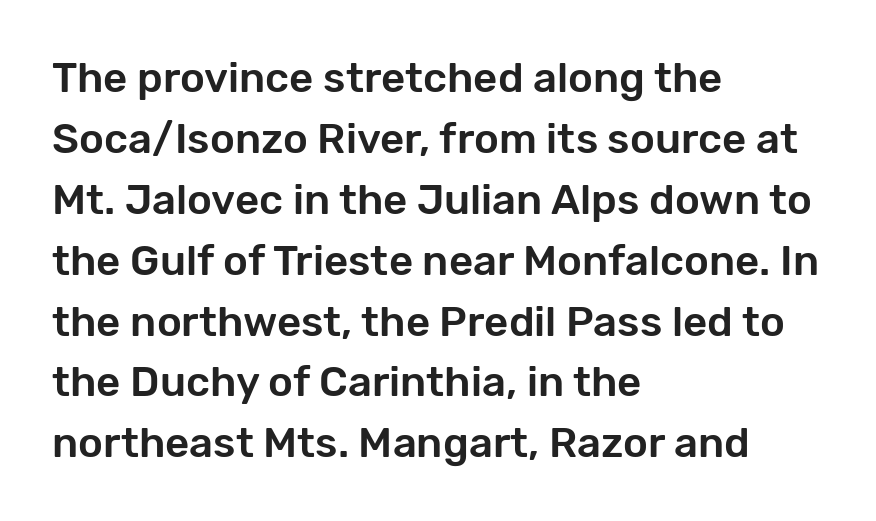
The image shows 42 px sans-serif type, upright; set left-aligned, normal line spacing (1.45x), normal letter spacing, not underlined; low stroke contrast and a medium x-height.
